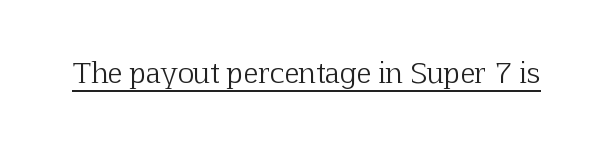
Vertical strokes here are truly vertical. No letter is thick-stroked: the sample isn't bold. The letters advance in unequal steps, a hallmark of proportional type. Stroke terminals: seriffed. Between one letter and the next there's only the usual sliver of space.
